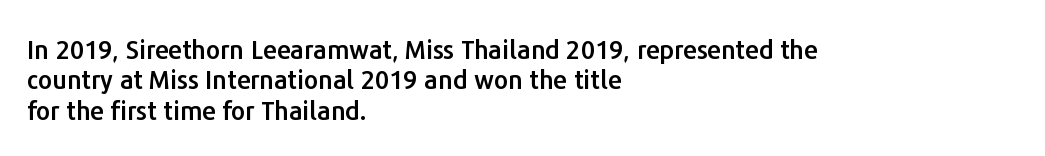
The image shows 25 px text type, upright; set left-aligned, line spacing 1.22x, normal letter spacing, not underlined.
